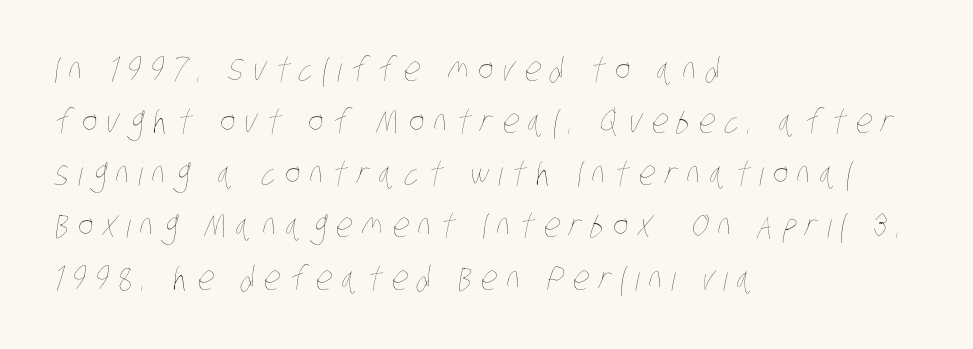
The image shows 33 px thin, condensed type; set left-aligned, normal line spacing (1.58x), unusually wide letter spacing (+0.28 em), not underlined; low stroke contrast and a large x-height.
